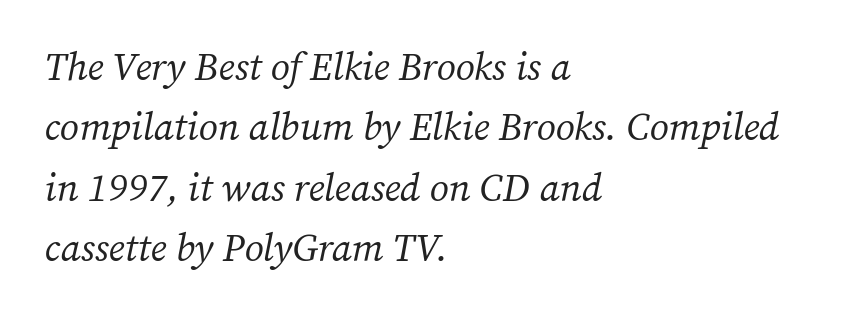
{"serif": "yes", "italic": "yes", "lean": "right", "slant_degrees": 12, "bold": "no", "weight": "regular", "width": "normal", "stroke_contrast": "medium", "x_height": "medium", "monospaced": "no", "underline": "no", "align": "left", "line_spacing": "normal", "line_spacing_ratio": 1.55, "letter_spacing": "normal", "letter_spacing_em": 0.0, "glyph_px": 39}
